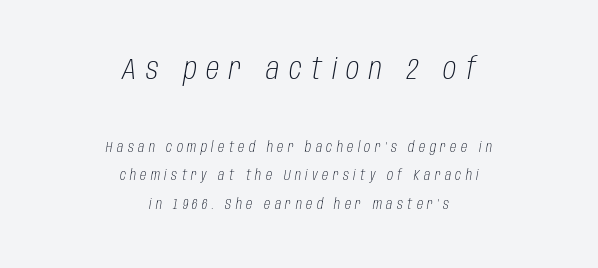
The image shows 30 px light, condensed type, italic (leaning right); set centered, loose line spacing (2.03x), unusually wide letter spacing (+0.32 em), not underlined; the first (top) block is 2.14x larger; low stroke contrast and a large x-height.
